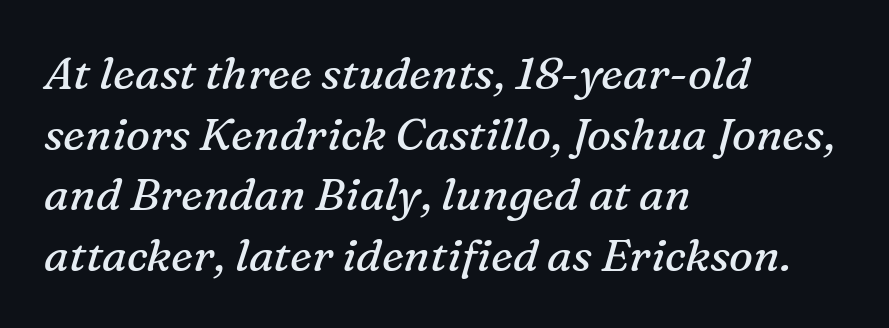
The image shows 45 px regular-weight serif type, italic (leaning right); set left-aligned, normal line spacing (1.35x), normal letter spacing, not underlined; medium stroke contrast and a medium x-height.
